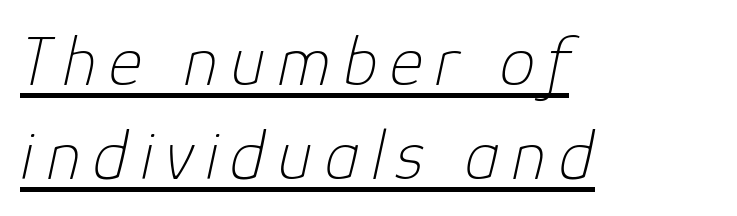
{"italic": "yes", "lean": "right", "slant_degrees": 12, "bold": "no", "weight": "thin", "width": "normal", "stroke_contrast": "low", "x_height": "medium", "monospaced": "no", "underline": "yes", "align": "left", "line_spacing": "normal", "line_spacing_ratio": 1.31, "glyph_px": 72}
